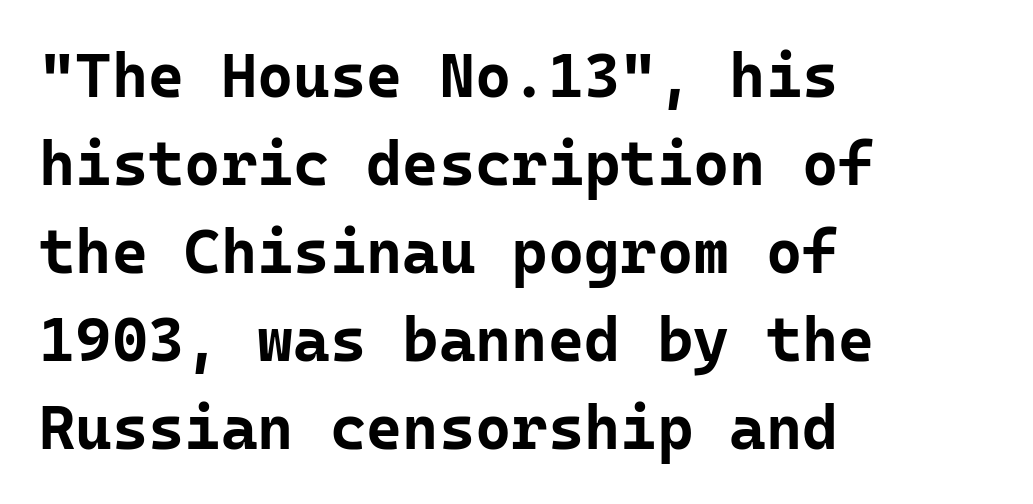
{"serif": "no", "italic": "no", "bold": "yes", "weight": "bold", "width": "normal", "stroke_contrast": "low", "x_height": "medium", "monospaced": "yes", "underline": "no", "align": "left", "line_spacing": "normal", "line_spacing_ratio": 1.42, "letter_spacing": "normal", "letter_spacing_em": 0.0, "glyph_px": 62}
